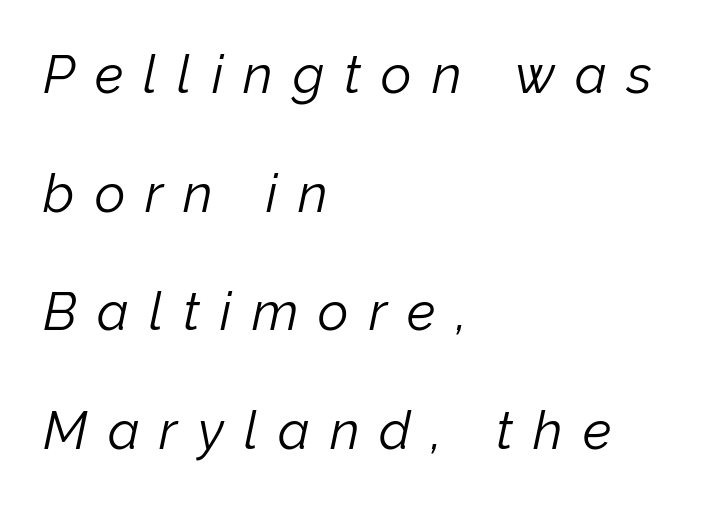
Q: Is the text bold? A: No.
Q: Is the text italic (slanted)? A: Yes, it leans right by about 12 degrees.
Q: Is the text underlined? A: No.
Q: How is the paragraph aligned? A: Left-aligned.
Q: Is the spacing between letters normal or unusually wide? A: Unusually wide.
Q: Is the spacing between lines tight, normal or loose? A: Loose.
Q: Width (condensed, normal, or wide)? A: Normal.
Q: Stroke contrast? A: Low.
Q: x-height? A: Medium.
Q: Monospaced? A: No.
